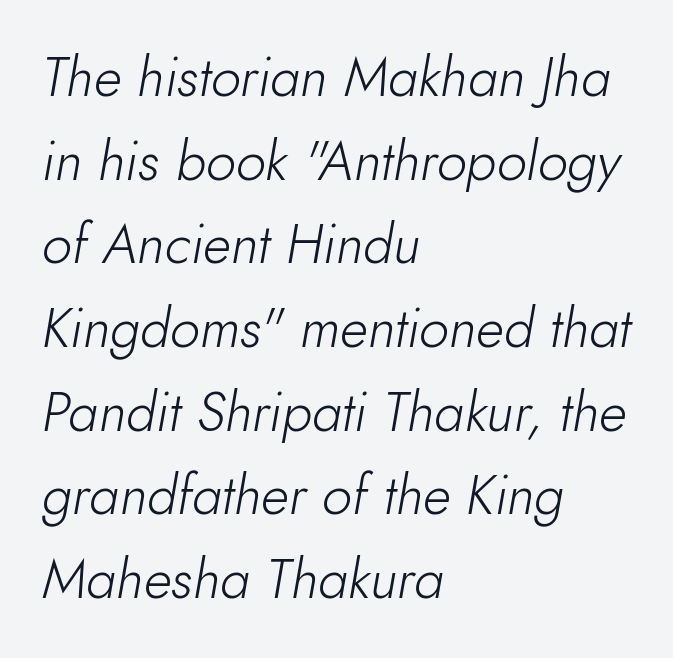
Q: Is the text bold? A: No.
Q: Is the text italic (slanted)? A: Yes, it leans right by about 10 degrees.
Q: Is the text underlined? A: No.
Q: How is the paragraph aligned? A: Left-aligned.
Q: Is the spacing between letters normal or unusually wide? A: Normal.
Q: Is the spacing between lines tight, normal or loose? A: Normal.
Q: Width (condensed, normal, or wide)? A: Normal.
Q: Stroke contrast? A: Low.
Q: x-height? A: Small.
Q: Monospaced? A: No.
